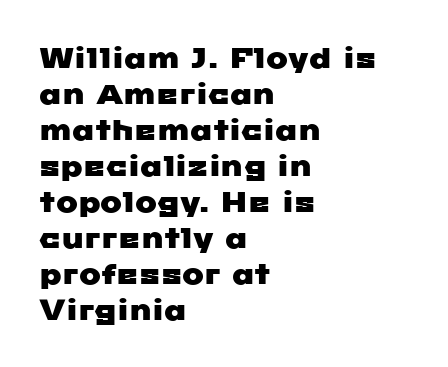
Q: Is the typeface a serif or a sans-serif typeface? A: Sans-serif.
Q: Is the text underlined? A: No.
Q: How is the paragraph aligned? A: Left-aligned.
Q: Is the spacing between letters normal or unusually wide? A: Normal.
Q: Width (condensed, normal, or wide)? A: Wide.
Q: Stroke contrast? A: Low.
Q: x-height? A: Medium.
Q: Monospaced? A: No.
